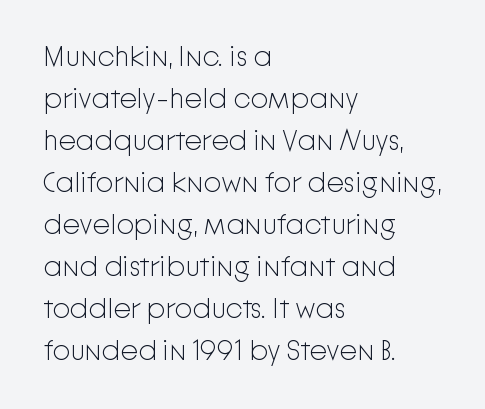
Q: Is the text bold? A: No.
Q: Is the text italic (slanted)? A: No, it is upright.
Q: Is the typeface a serif or a sans-serif typeface? A: Sans-serif.
Q: Is the text underlined? A: No.
Q: How is the paragraph aligned? A: Left-aligned.
Q: Is the spacing between letters normal or unusually wide? A: Normal.
Q: Is the spacing between lines tight, normal or loose? A: Normal.
Q: Width (condensed, normal, or wide)? A: Normal.
Q: Stroke contrast? A: Low.
Q: x-height? A: Medium.
Q: Monospaced? A: No.
